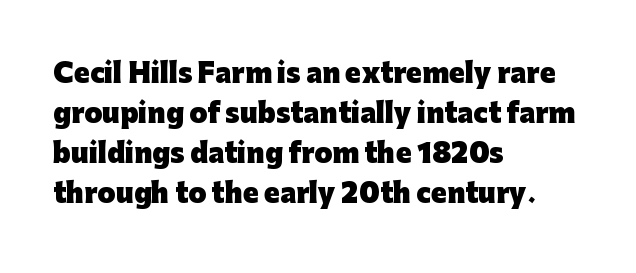
The letterforms sit shoulder to shoulder at normal distance. If you measured baseline to baseline, you'd find a middling distance. The specimen omits any rule beneath the text block's lines. These lines stack with their left ends in a neat column.
